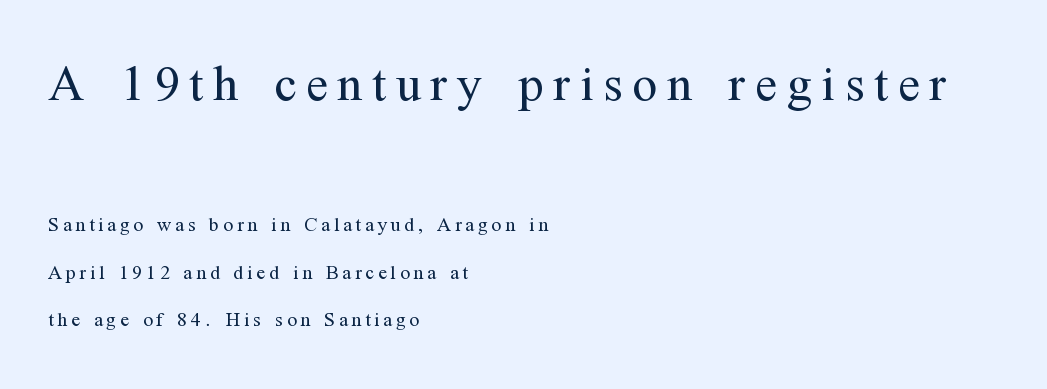
Widely set lines give the paragraph a tall, airy silhouette. Alignment: flush left. Do the characters align in a grid? No, the font is proportional. Do the letters lean? They stand straight. The gap between lines stays unmarked.
